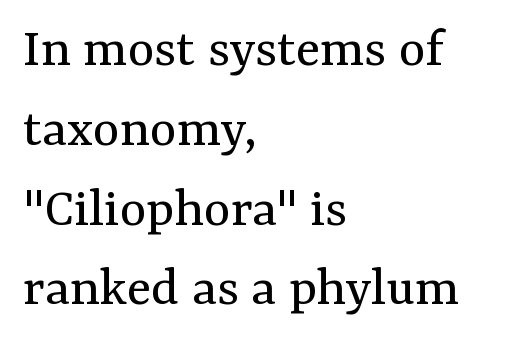
Q: Is the text bold? A: No.
Q: Is the text italic (slanted)? A: No, it is upright.
Q: Is the typeface a serif or a sans-serif typeface? A: Serif.
Q: Is the text underlined? A: No.
Q: How is the paragraph aligned? A: Left-aligned.
Q: Is the spacing between letters normal or unusually wide? A: Normal.
Q: Is the spacing between lines tight, normal or loose? A: Normal.
Q: Width (condensed, normal, or wide)? A: Normal.
Q: Stroke contrast? A: Medium.
Q: x-height? A: Medium.
Q: Monospaced? A: No.
